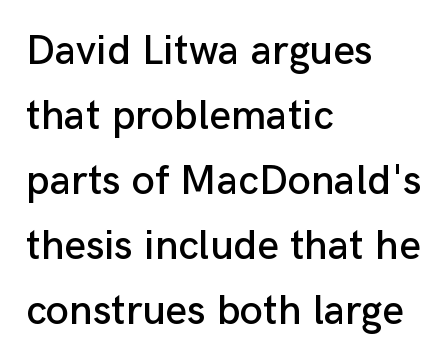
Q: Is the text italic (slanted)? A: No, it is upright.
Q: Is the typeface a serif or a sans-serif typeface? A: Sans-serif.
Q: Is the text underlined? A: No.
Q: How is the paragraph aligned? A: Left-aligned.
Q: Is the spacing between letters normal or unusually wide? A: Normal.
Q: Is the spacing between lines tight, normal or loose? A: Normal.
Q: Width (condensed, normal, or wide)? A: Normal.
Q: Stroke contrast? A: Low.
Q: x-height? A: Medium.
Q: Monospaced? A: No.
